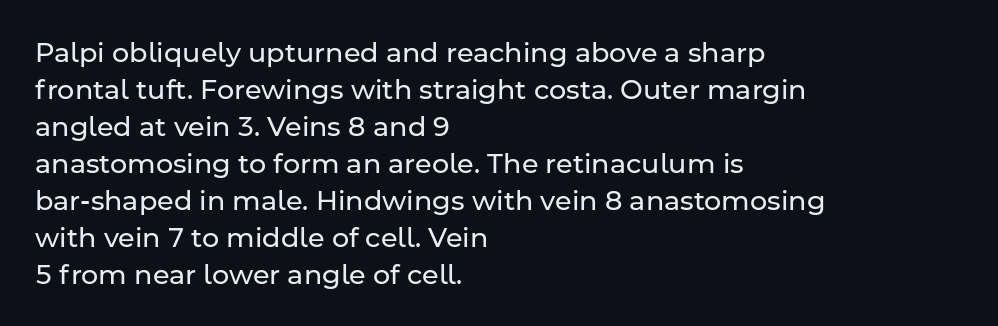
The image shows 27 px text type, upright; set left-aligned, normal line spacing (1.37x), normal letter spacing, not underlined.
